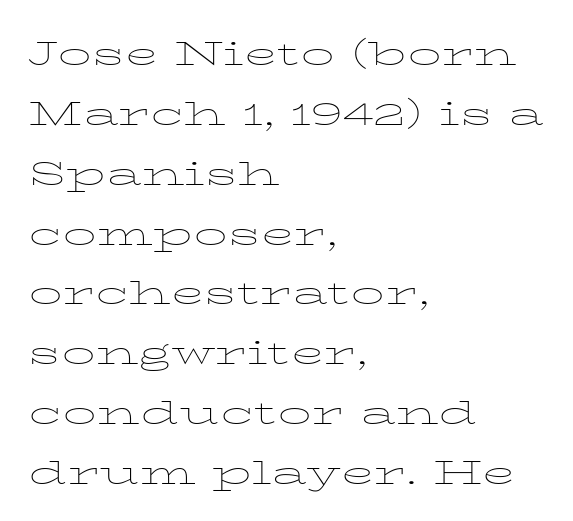
The image shows 44 px thin, wide type, upright; set left-aligned, normal line spacing (1.36x), normal letter spacing, not underlined; low stroke contrast and a medium x-height.
